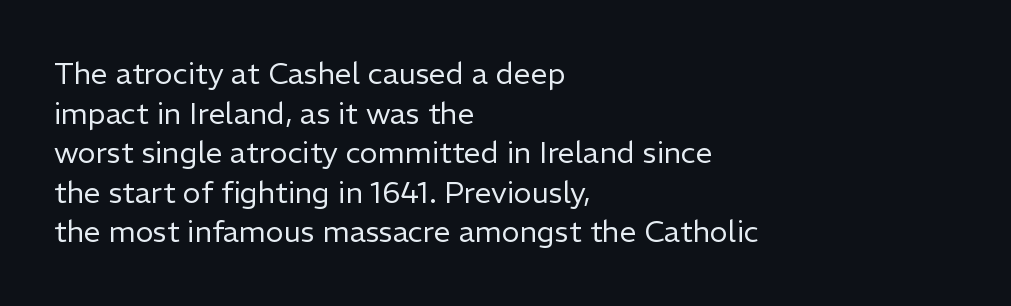
Each letter keeps its own natural width here, so spacing adapts to shape. Line beginnings align vertically; line endings do not. The characters display no serif detailing; their extremities are plain. The designer left line spacing at the default. Honestly, there is no underline to notice here at all.
